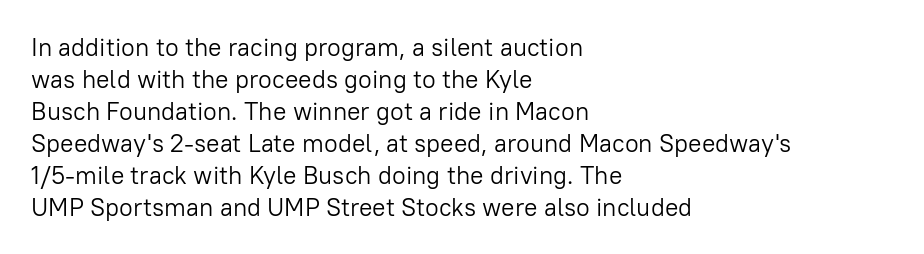
The image shows 25 px text type, upright; set left-aligned, normal line spacing (1.28x), normal letter spacing, not underlined.
